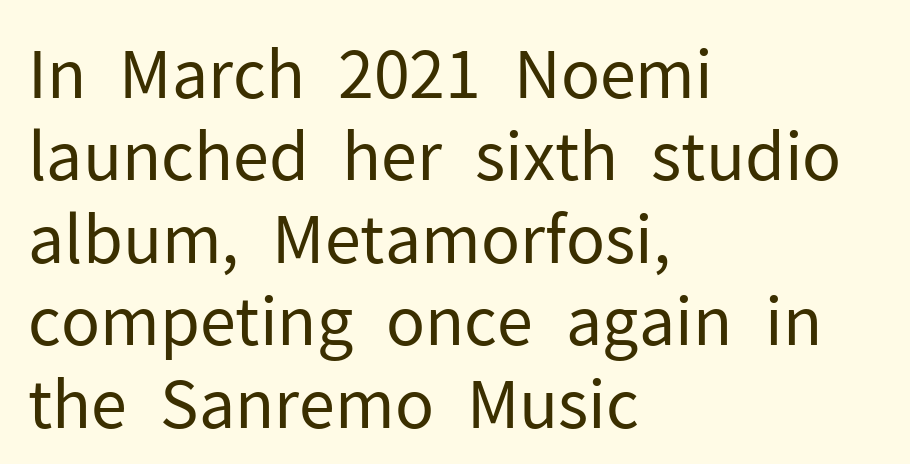
Q: Is the text bold? A: No.
Q: Is the text italic (slanted)? A: No, it is upright.
Q: Is the typeface a serif or a sans-serif typeface? A: Sans-serif.
Q: Is the text underlined? A: No.
Q: How is the paragraph aligned? A: Left-aligned.
Q: Is the spacing between letters normal or unusually wide? A: Normal.
Q: Is the spacing between lines tight, normal or loose? A: Normal.
Q: Width (condensed, normal, or wide)? A: Normal.
Q: Stroke contrast? A: Low.
Q: x-height? A: Medium.
Q: Monospaced? A: No.
